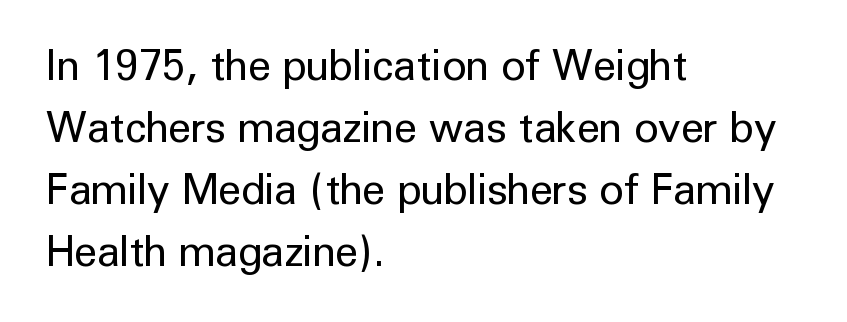
The image shows 42 px regular-weight sans-serif type, upright; set left-aligned, normal line spacing (1.48x), normal letter spacing, not underlined; low stroke contrast and a medium x-height.
